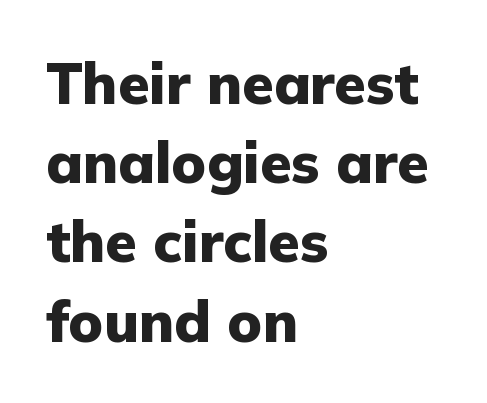
The image shows 57 px heavy sans-serif type, upright; set left-aligned, normal line spacing (1.39x), normal letter spacing, not underlined; low stroke contrast and a medium x-height.
